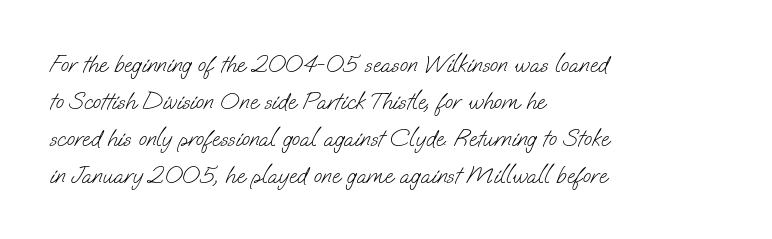
The image shows 24 px text type; set left-aligned, normal line spacing (1.54x), normal letter spacing, not underlined.
